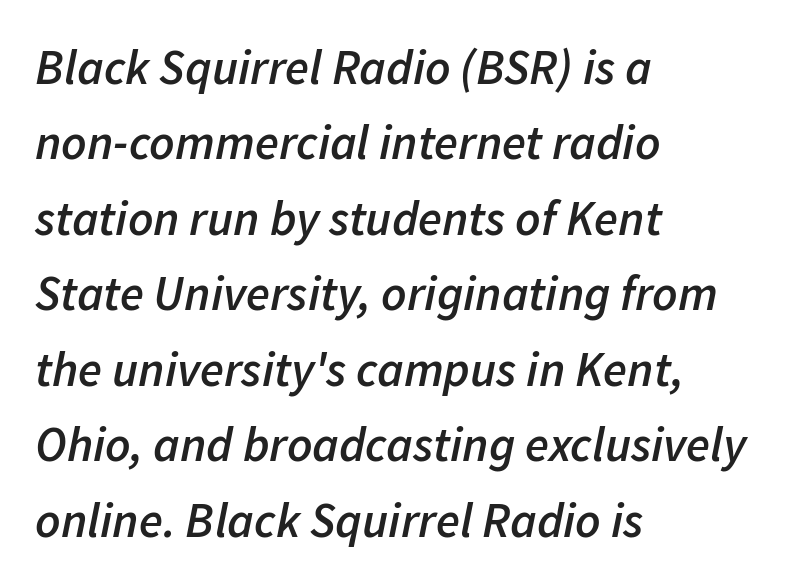
The image shows 49 px semibold type, italic (leaning right); set left-aligned, normal line spacing (1.54x), normal letter spacing, not underlined; low stroke contrast and a medium x-height.
